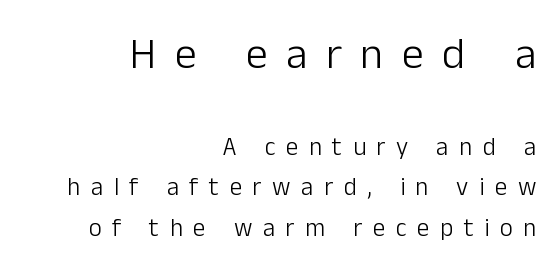
The image shows 44 px light sans-serif type, upright; set right-aligned, normal line spacing (1.61x), unusually wide letter spacing (+0.42 em), not underlined; the first (top) block is 1.76x larger; low stroke contrast and a medium x-height.
